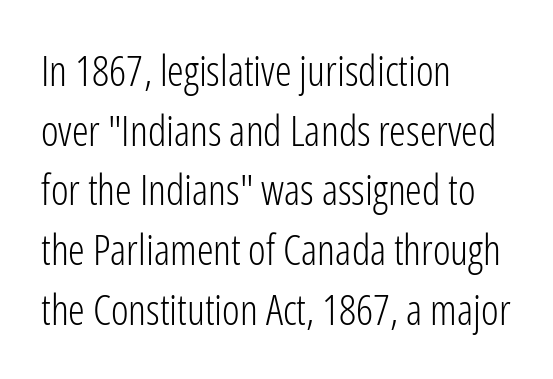
Q: Is the text bold? A: No.
Q: Is the text italic (slanted)? A: No, it is upright.
Q: Is the typeface a serif or a sans-serif typeface? A: Sans-serif.
Q: Is the text underlined? A: No.
Q: How is the paragraph aligned? A: Left-aligned.
Q: Is the spacing between letters normal or unusually wide? A: Normal.
Q: Is the spacing between lines tight, normal or loose? A: Normal.
Q: Width (condensed, normal, or wide)? A: Condensed.
Q: Stroke contrast? A: Low.
Q: x-height? A: Medium.
Q: Monospaced? A: No.
